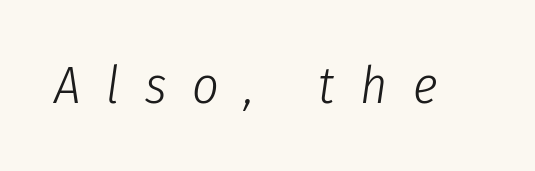
The image shows 52 px light, condensed type, italic (leaning right); set unusually wide letter spacing (+0.49 em), not underlined; low stroke contrast and a medium x-height.
